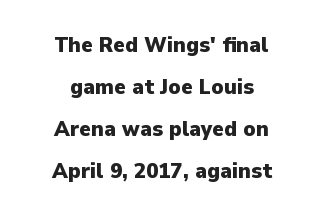
Q: Is the text bold? A: Yes.
Q: Is the text italic (slanted)? A: No, it is upright.
Q: Is the text underlined? A: No.
Q: How is the paragraph aligned? A: Centered.
Q: Is the spacing between letters normal or unusually wide? A: Normal.
Q: Is the spacing between lines tight, normal or loose? A: Loose.
